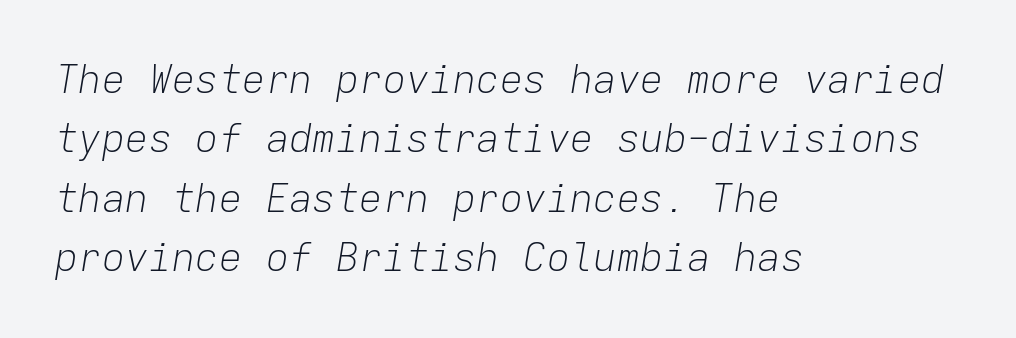
{"italic": "yes", "lean": "right", "slant_degrees": 9, "bold": "no", "weight": "light", "width": "normal", "stroke_contrast": "low", "x_height": "medium", "monospaced": "yes", "underline": "no", "align": "left", "line_spacing": "normal", "line_spacing_ratio": 1.52, "letter_spacing": "normal", "letter_spacing_em": 0.0, "glyph_px": 39}
